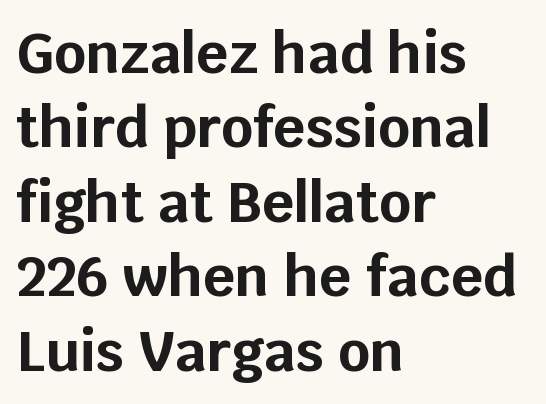
The image shows 56 px bold sans-serif type, upright; set left-aligned, normal line spacing (1.33x), normal letter spacing, not underlined; low stroke contrast and a large x-height.
